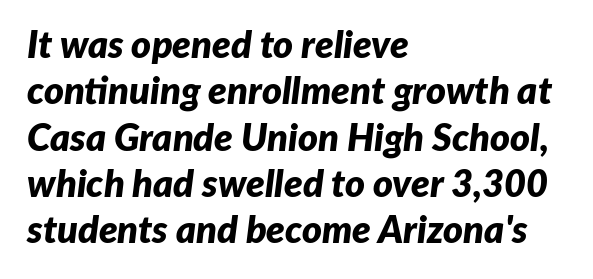
Q: Is the text bold? A: Yes.
Q: Is the text italic (slanted)? A: Yes, it leans right by about 7 degrees.
Q: Is the text underlined? A: No.
Q: How is the paragraph aligned? A: Left-aligned.
Q: Is the spacing between letters normal or unusually wide? A: Normal.
Q: Width (condensed, normal, or wide)? A: Normal.
Q: Stroke contrast? A: Low.
Q: x-height? A: Medium.
Q: Monospaced? A: No.
